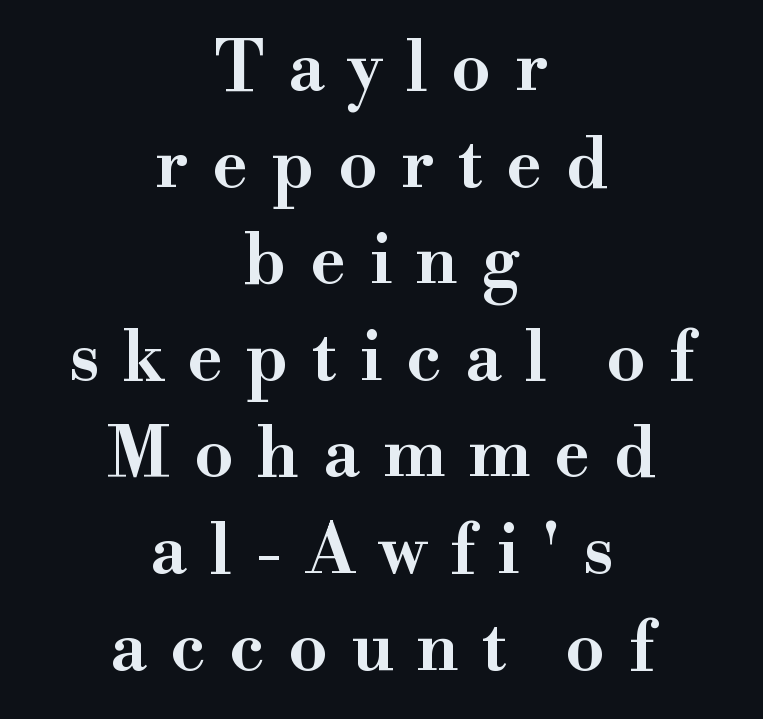
Q: Is the text italic (slanted)? A: No, it is upright.
Q: Is the typeface a serif or a sans-serif typeface? A: Serif.
Q: Is the text underlined? A: No.
Q: How is the paragraph aligned? A: Centered.
Q: Is the spacing between letters normal or unusually wide? A: Unusually wide.
Q: Is the spacing between lines tight, normal or loose? A: Normal.
Q: Width (condensed, normal, or wide)? A: Wide.
Q: Stroke contrast? A: High.
Q: x-height? A: Small.
Q: Monospaced? A: No.
